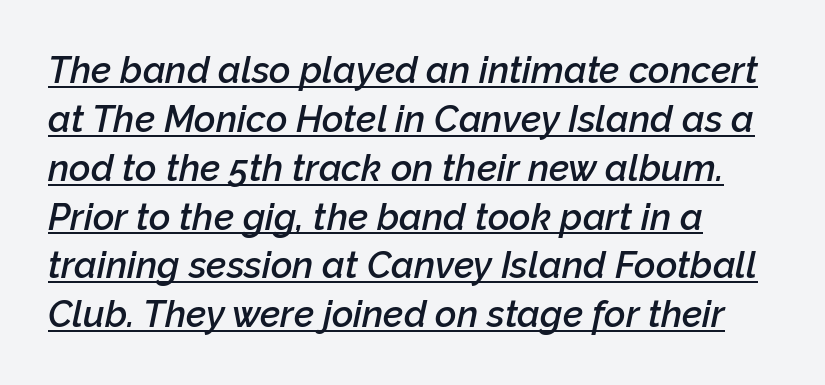
How are the letters spaced? Ordinarily, with no added tracking. The lines in this sample share a left origin and differ only in where they stop. The letters advance in unequal steps, a hallmark of proportional type. Each glyph is drawn with semibold strokes, heavier than normal yet not fully bold. When letters slant like this, we call the style italic.
